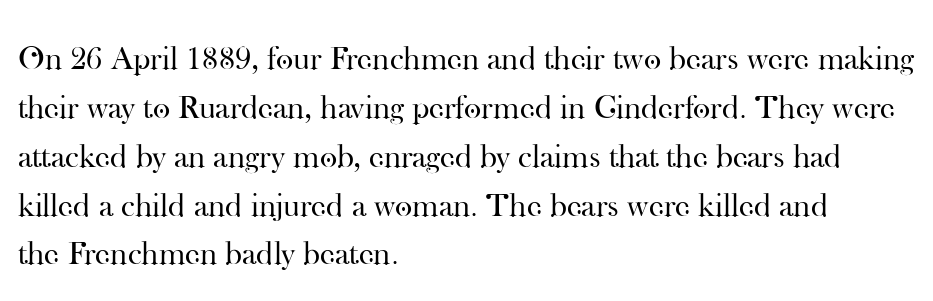
Normally led — the rows are evenly, conventionally spaced. Horizontally, the lines are justified to the leading edge only. The cut favours lightness, reaching ordinary text weight at its darkest. Looks like regular typesetting: each glyph gets only the width it needs. No italicization has been applied; the sample stays upright. The typeface chosen for these lines features serifs.
